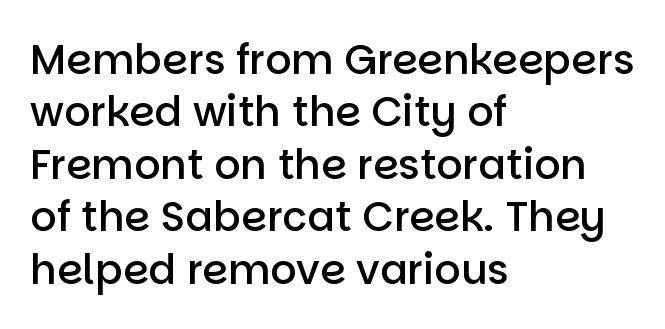
The image shows 41 px semibold sans-serif type, upright; set left-aligned, normal line spacing (1.28x), normal letter spacing, not underlined; low stroke contrast and a large x-height.
